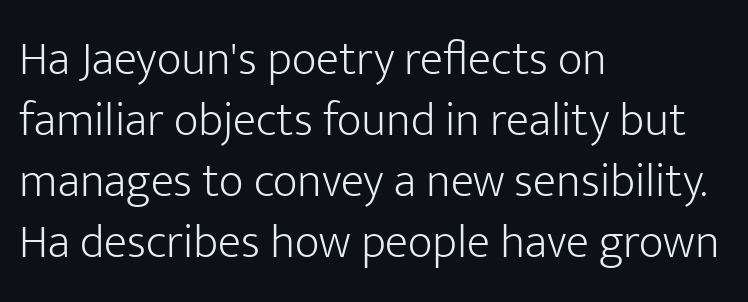
Q: Is the text bold? A: No.
Q: Is the text italic (slanted)? A: No, it is upright.
Q: Is the typeface a serif or a sans-serif typeface? A: Sans-serif.
Q: Is the text underlined? A: No.
Q: How is the paragraph aligned? A: Left-aligned.
Q: Is the spacing between letters normal or unusually wide? A: Normal.
Q: Is the spacing between lines tight, normal or loose? A: Normal.
Q: Width (condensed, normal, or wide)? A: Normal.
Q: Stroke contrast? A: Low.
Q: x-height? A: Medium.
Q: Monospaced? A: No.
